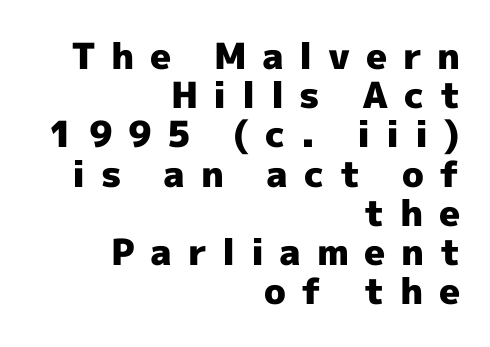
Q: Is the text bold? A: Yes.
Q: Is the text italic (slanted)? A: No, it is upright.
Q: Is the typeface a serif or a sans-serif typeface? A: Sans-serif.
Q: Is the text underlined? A: No.
Q: How is the paragraph aligned? A: Right-aligned.
Q: Is the spacing between letters normal or unusually wide? A: Unusually wide.
Q: Is the spacing between lines tight, normal or loose? A: Tight.
Q: Width (condensed, normal, or wide)? A: Normal.
Q: x-height? A: Medium.
Q: Monospaced? A: No.
